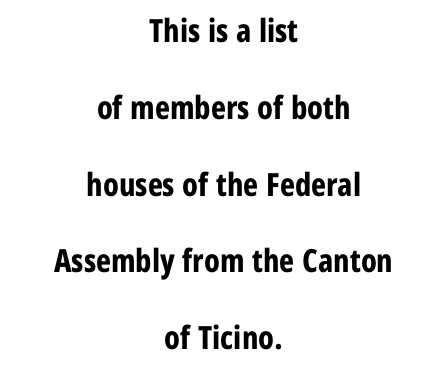
{"serif": "no", "italic": "no", "bold": "yes", "weight": "bold", "width": "condensed", "stroke_contrast": "low", "x_height": "medium", "monospaced": "no", "underline": "no", "align": "center", "line_spacing": "loose", "line_spacing_ratio": 2.4, "letter_spacing": "normal", "letter_spacing_em": 0.0, "glyph_px": 32}
